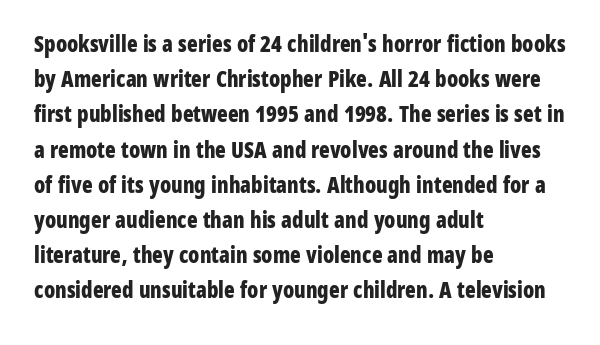
The image shows 22 px bold type, upright; set left-aligned, normal line spacing (1.6x), normal letter spacing, not underlined.
